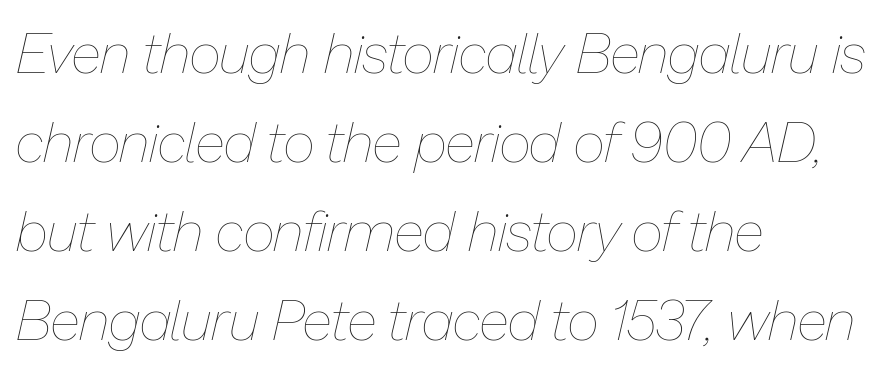
The image shows 56 px thin type, italic (leaning right); set left-aligned, normal line spacing (1.59x), normal letter spacing, not underlined; low stroke contrast and a medium x-height.
